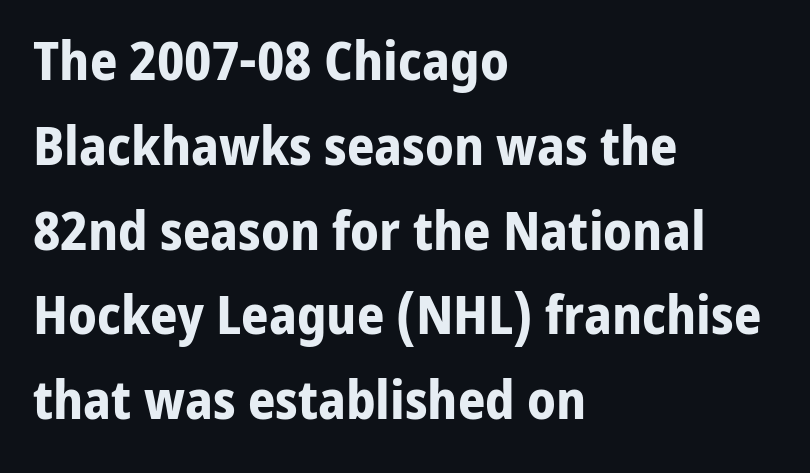
The image shows 54 px bold sans-serif type, upright; set left-aligned, normal line spacing (1.57x), normal letter spacing, not underlined; low stroke contrast and a medium x-height.
